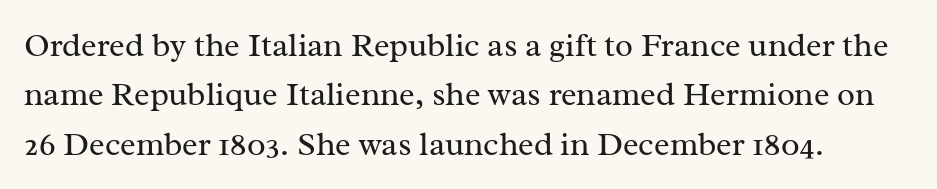
Q: Is the text bold? A: No.
Q: Is the text italic (slanted)? A: No, it is upright.
Q: Is the typeface a serif or a sans-serif typeface? A: Serif.
Q: Is the text underlined? A: No.
Q: Is the spacing between letters normal or unusually wide? A: Normal.
Q: Is the spacing between lines tight, normal or loose? A: Normal.
Q: Width (condensed, normal, or wide)? A: Normal.
Q: Stroke contrast? A: Medium.
Q: x-height? A: Medium.
Q: Monospaced? A: No.
